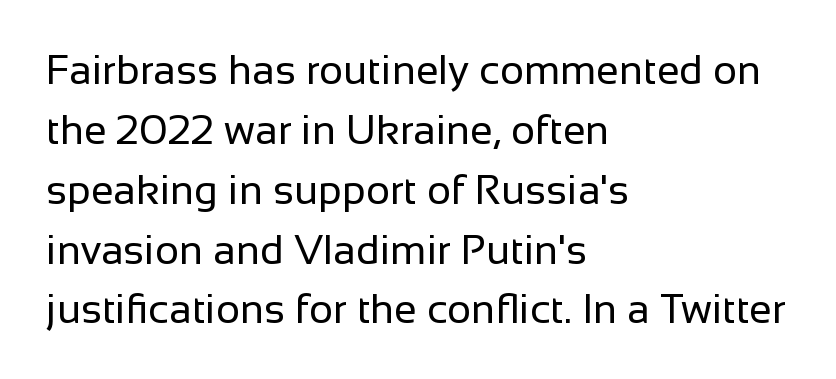
In terms of leading, this rendering sits right in the middle. Every stem runs plumb, perpendicular to the baseline. Underline: absent. The typeface has the unassuming heft of standard copy or less.
